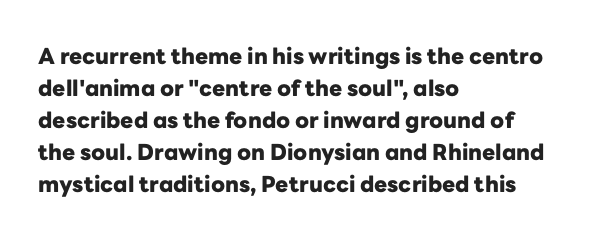
{"italic": "no", "bold": "yes", "underline": "no", "align": "left", "line_spacing": "normal", "line_spacing_ratio": 1.45, "letter_spacing": "normal", "letter_spacing_em": 0.0, "glyph_px": 22}
